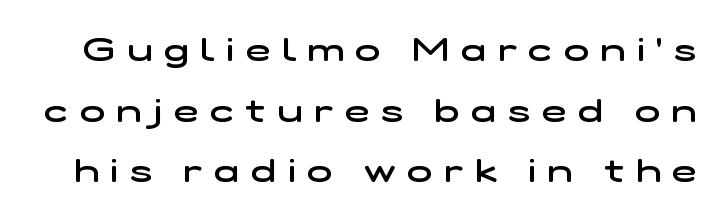
Q: Is the text bold? A: Semi-bold.
Q: Is the typeface a serif or a sans-serif typeface? A: Sans-serif.
Q: Is the text underlined? A: No.
Q: Is the spacing between letters normal or unusually wide? A: Unusually wide.
Q: Width (condensed, normal, or wide)? A: Wide.
Q: Stroke contrast? A: Low.
Q: x-height? A: Medium.
Q: Monospaced? A: No.
